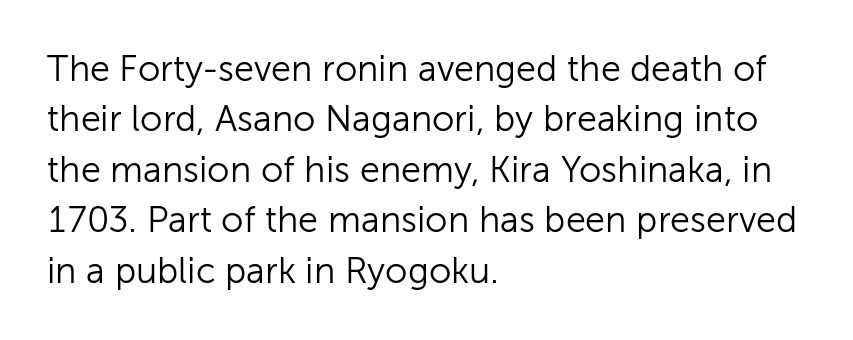
The image shows 36 px light sans-serif type, upright; set left-aligned, normal line spacing (1.4x), normal letter spacing, not underlined; low stroke contrast and a medium x-height.
